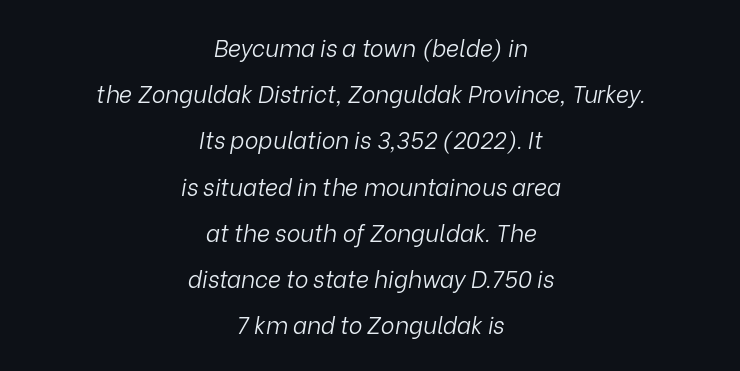
Glance below the letters and you will spot only blank space. The passage is arranged like a title page — every line centered. Each stroke keeps to a modest, everyday thickness or less. Vertical spacing — loose.
